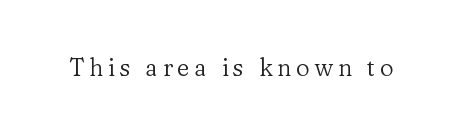
The image shows 24 px text type, upright; set not underlined.
